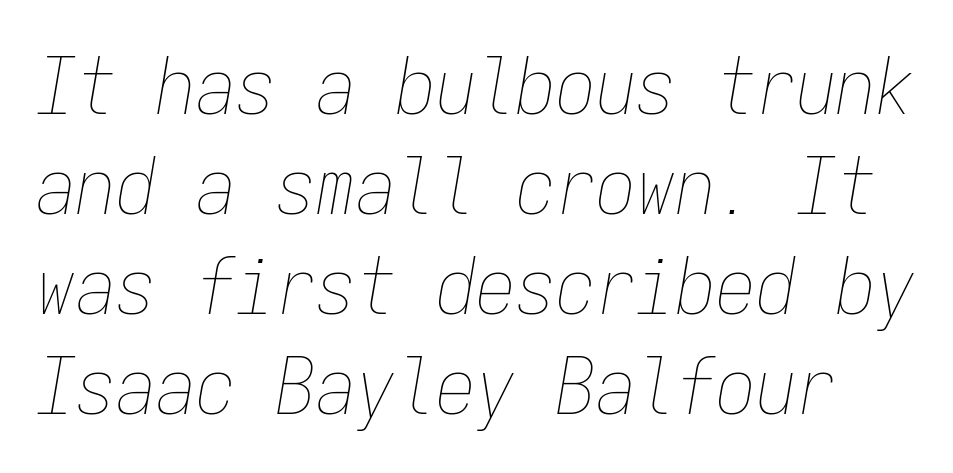
The image shows 80 px thin, condensed type, italic (leaning right), monospaced; set normal line spacing (1.25x), normal letter spacing, not underlined; low stroke contrast and a medium x-height.
